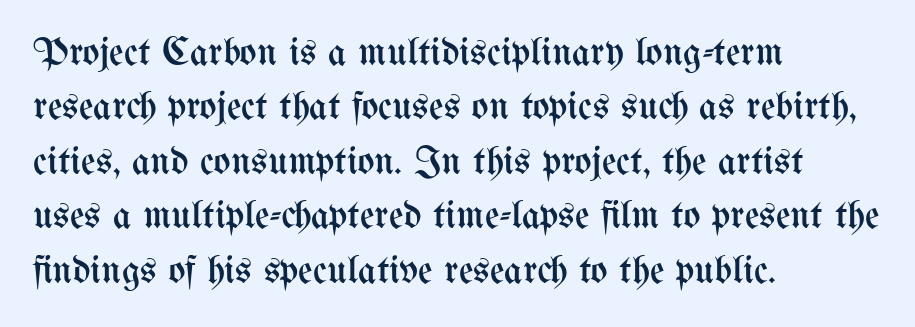
The image shows 40 px regular-weight, condensed type, upright; set left-aligned, normal line spacing (1.36x), normal letter spacing, not underlined; medium stroke contrast and a medium x-height.
